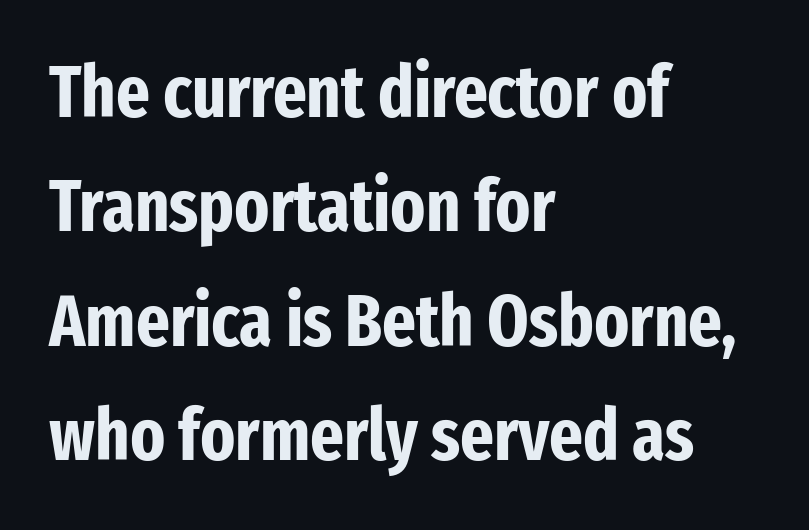
Q: Is the text bold? A: Yes.
Q: Is the text italic (slanted)? A: No, it is upright.
Q: Is the typeface a serif or a sans-serif typeface? A: Sans-serif.
Q: Is the text underlined? A: No.
Q: How is the paragraph aligned? A: Left-aligned.
Q: Is the spacing between letters normal or unusually wide? A: Normal.
Q: Is the spacing between lines tight, normal or loose? A: Normal.
Q: Width (condensed, normal, or wide)? A: Condensed.
Q: Stroke contrast? A: Low.
Q: x-height? A: Medium.
Q: Monospaced? A: No.
